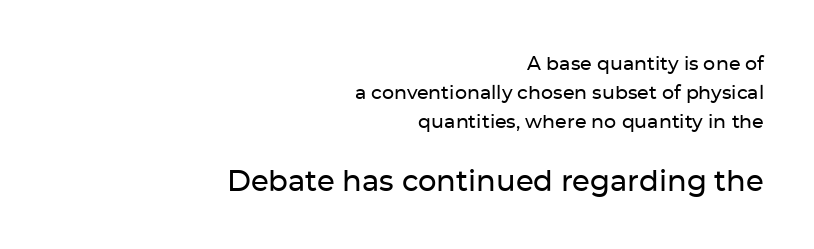
The image shows 29 px sans-serif type, upright; set right-aligned, normal line spacing (1.52x), normal letter spacing, not underlined; the second (bottom) block is 1.53x larger; low stroke contrast and a medium x-height.
